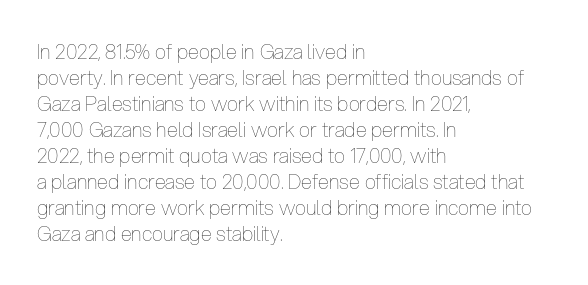
{"italic": "no", "bold": "no", "underline": "no", "align": "left", "line_spacing": "normal", "line_spacing_ratio": 1.3, "letter_spacing": "normal", "letter_spacing_em": 0.0, "glyph_px": 20}
